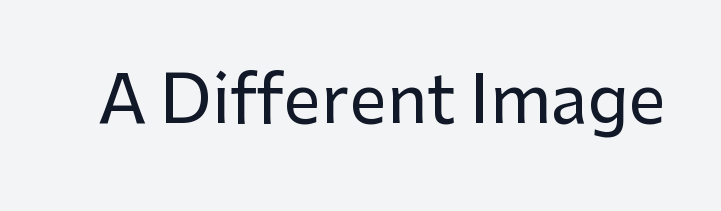
The image shows 66 px sans-serif type, upright; set normal letter spacing, not underlined; low stroke contrast and a medium x-height.
